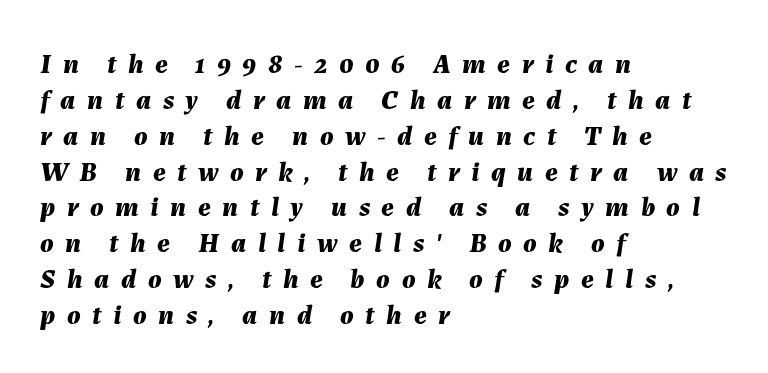
{"italic": "yes", "lean": "right", "slant_degrees": 7, "bold": "yes", "weight": "bold", "width": "normal", "stroke_contrast": "medium", "x_height": "medium", "monospaced": "no", "underline": "no", "align": "left", "line_spacing": "normal", "line_spacing_ratio": 1.28, "letter_spacing": "wide", "letter_spacing_em": 0.41, "glyph_px": 28}
